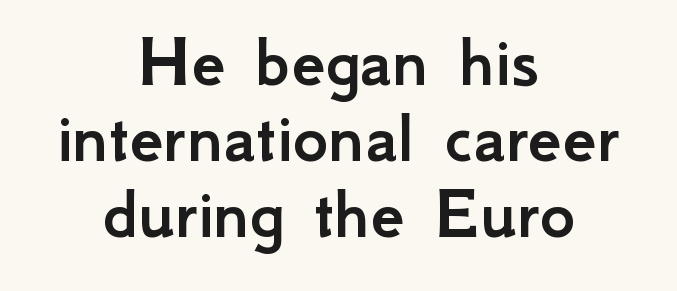
Q: Is the text italic (slanted)? A: No, it is upright.
Q: Is the typeface a serif or a sans-serif typeface? A: Sans-serif.
Q: Is the text underlined? A: No.
Q: How is the paragraph aligned? A: Centered.
Q: Is the spacing between letters normal or unusually wide? A: Normal.
Q: Is the spacing between lines tight, normal or loose? A: Tight.
Q: Width (condensed, normal, or wide)? A: Normal.
Q: Stroke contrast? A: Low.
Q: x-height? A: Small.
Q: Monospaced? A: No.
